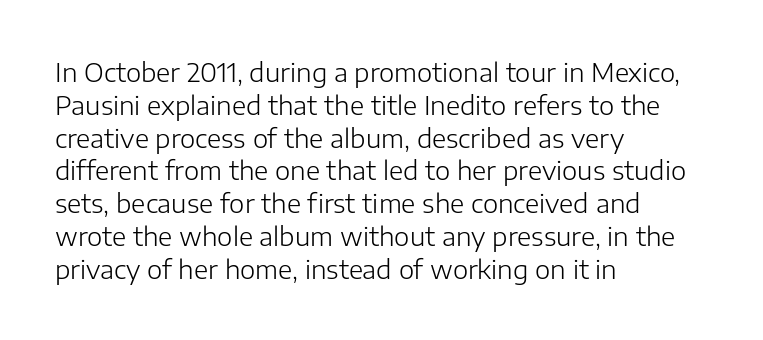
{"italic": "no", "bold": "no", "underline": "no", "align": "left", "line_spacing": "normal", "line_spacing_ratio": 1.26, "letter_spacing": "normal", "letter_spacing_em": 0.0, "glyph_px": 26}
